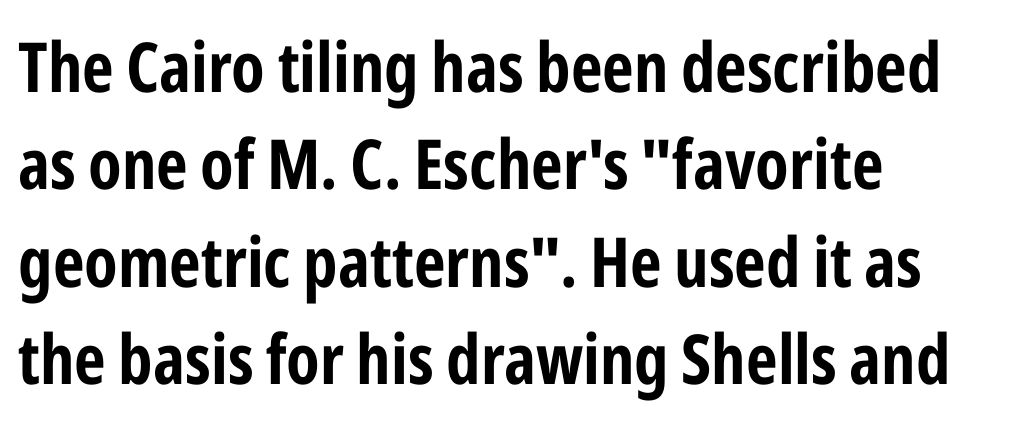
{"serif": "no", "italic": "no", "bold": "yes", "weight": "bold", "width": "condensed", "stroke_contrast": "low", "x_height": "medium", "monospaced": "no", "underline": "no", "align": "left", "line_spacing": "normal", "line_spacing_ratio": 1.41, "letter_spacing": "normal", "letter_spacing_em": 0.0, "glyph_px": 69}
